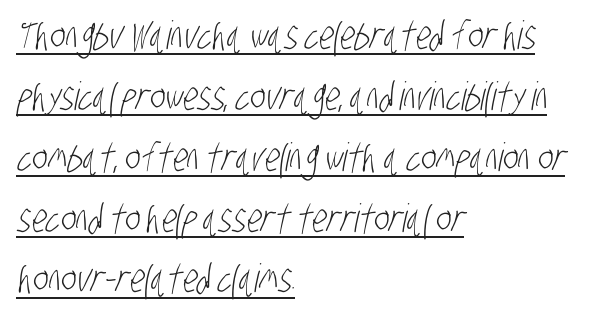
Summary of weight: not heavy and not bold. Notice how a bar underscores the lettering throughout. Do the characters align in a grid? No, the font is proportional. One glance says typical: line gaps are just what's usual.
